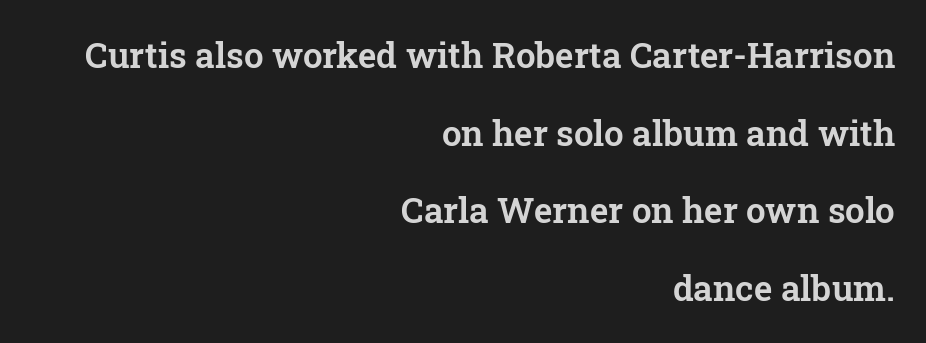
{"serif": "yes", "italic": "no", "width": "normal", "stroke_contrast": "low", "x_height": "medium", "monospaced": "no", "underline": "no", "align": "right", "line_spacing": "loose", "line_spacing_ratio": 2.22, "letter_spacing": "normal", "letter_spacing_em": 0.0, "glyph_px": 35}
